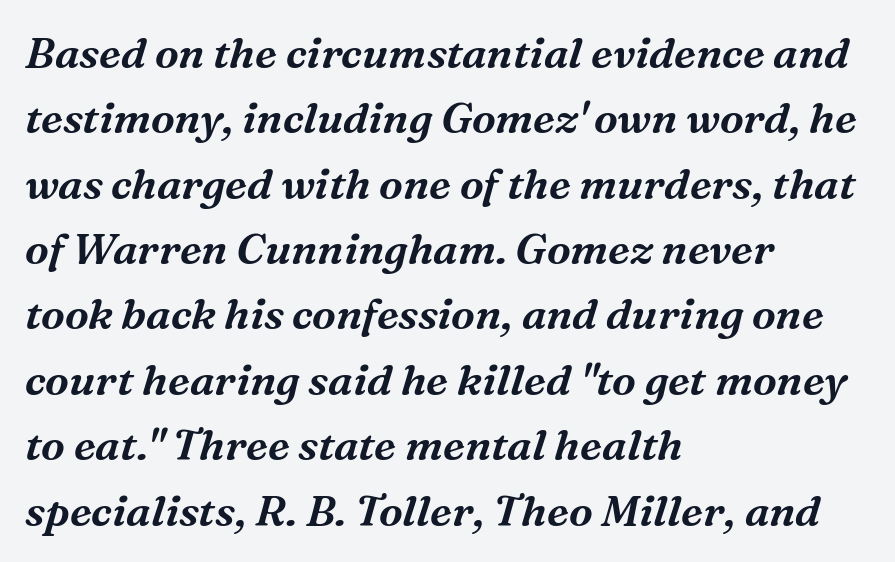
Rendered with sloped, italic letterforms. A classic flush-left, rag-right setting is used for this passage. These lines are composed in type with serifs. Think of a printed novel: that variable character pitch is what you see here. Summary of vertical rhythm: regular, with standard interline spacing.
